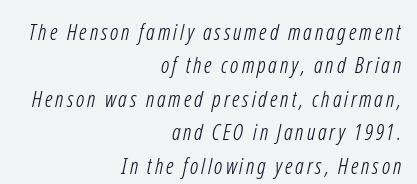
Check the space under the baseline: it is left empty. The designer left line spacing at the default. A light-to-regular cut is what we see here. The text block is weighted toward the right margin, trailing off unevenly leftward.
